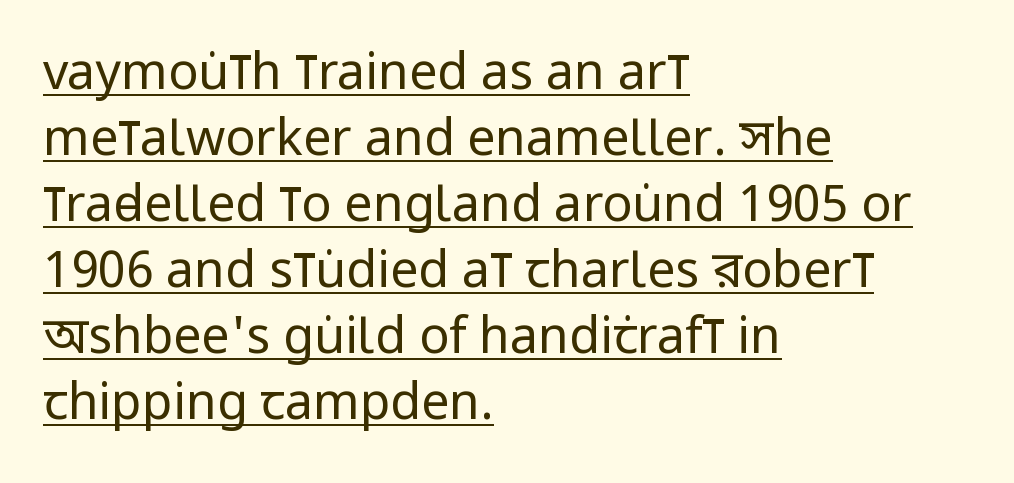
{"serif": "no", "italic": "no", "bold": "no", "weight": "regular", "width": "condensed", "stroke_contrast": "low", "x_height": "large", "monospaced": "no", "underline": "yes", "align": "left", "line_spacing": "normal", "line_spacing_ratio": 1.32, "letter_spacing": "normal", "letter_spacing_em": 0.0, "glyph_px": 50}
